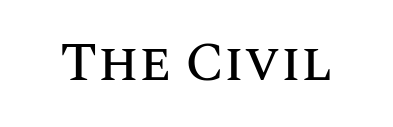
Posture: straight, roman, zero tilt. The passage shown is typed in a proportional face where columns would drift. Decoration check: the copy has no underline. Is the letter spacing exaggerated? No — it looks like the ordinary default.
